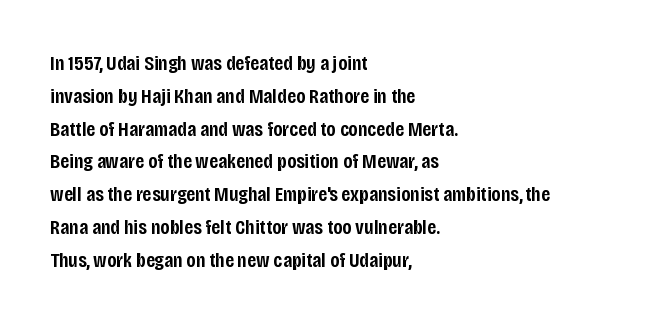
The image shows 21 px text type, upright; set left-aligned, normal line spacing (1.56x), normal letter spacing, not underlined.
